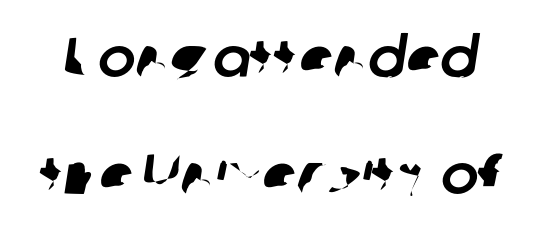
The image shows 56 px sans-serif type; set loose line spacing (2.09x), normal letter spacing, not underlined; low stroke contrast and a medium x-height.
